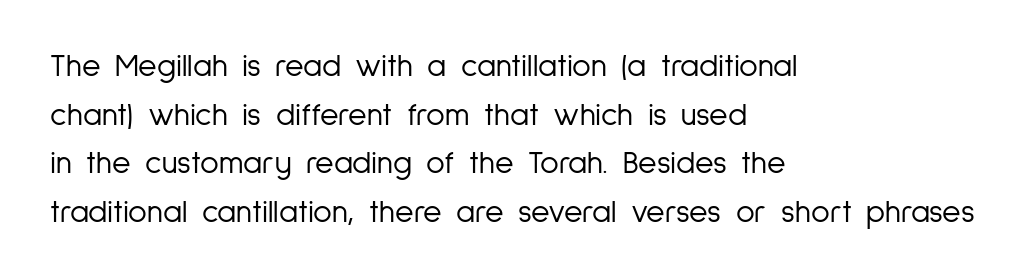
The letters look calm and open, with moderate or lighter stems. How would I describe the line gaps? Plain and ordinary. Looks like regular typesetting: each glyph gets only the width it needs. Line beginnings align vertically; line endings do not. Honestly, there is no underline to notice here at all.
